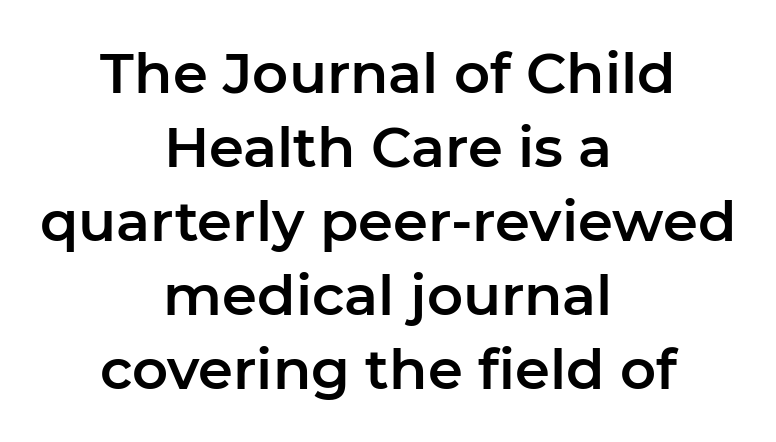
{"serif": "no", "italic": "no", "width": "normal", "stroke_contrast": "low", "x_height": "medium", "monospaced": "no", "underline": "no", "align": "center", "line_spacing": "normal", "line_spacing_ratio": 1.32, "letter_spacing": "normal", "letter_spacing_em": 0.0, "glyph_px": 56}
